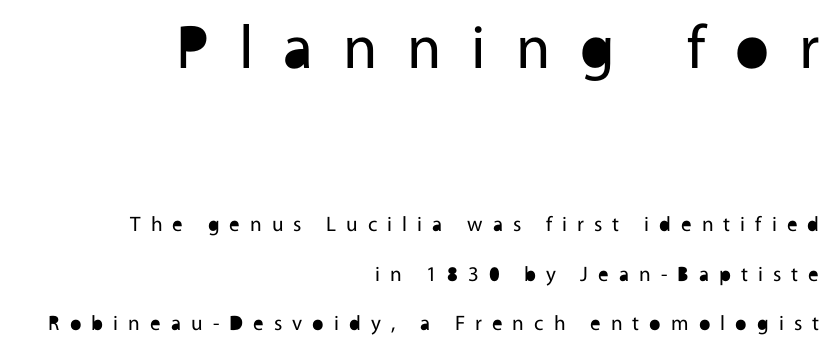
Q: Is the text bold? A: No.
Q: Is the text italic (slanted)? A: No, it is upright.
Q: Is the typeface a serif or a sans-serif typeface? A: Sans-serif.
Q: Is the text underlined? A: No.
Q: How is the paragraph aligned? A: Right-aligned.
Q: Is the spacing between letters normal or unusually wide? A: Unusually wide.
Q: Is the spacing between lines tight, normal or loose? A: Loose.
Q: Which block of text is set in a larger size, the first (top) or the second (bottom)? A: The first (top) one.
Q: Width (condensed, normal, or wide)? A: Normal.
Q: x-height? A: Medium.
Q: Monospaced? A: No.
